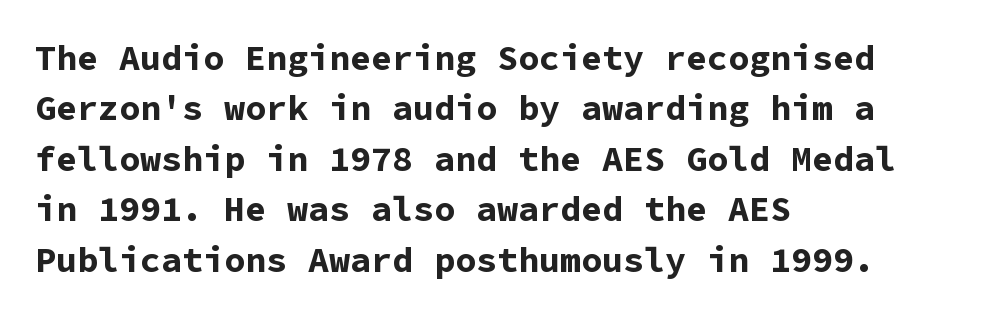
{"serif": "no", "italic": "no", "bold": "yes", "weight": "bold", "width": "normal", "stroke_contrast": "low", "x_height": "medium", "monospaced": "yes", "underline": "no", "align": "left", "line_spacing": "normal", "line_spacing_ratio": 1.44, "letter_spacing": "normal", "letter_spacing_em": 0.0, "glyph_px": 35}
